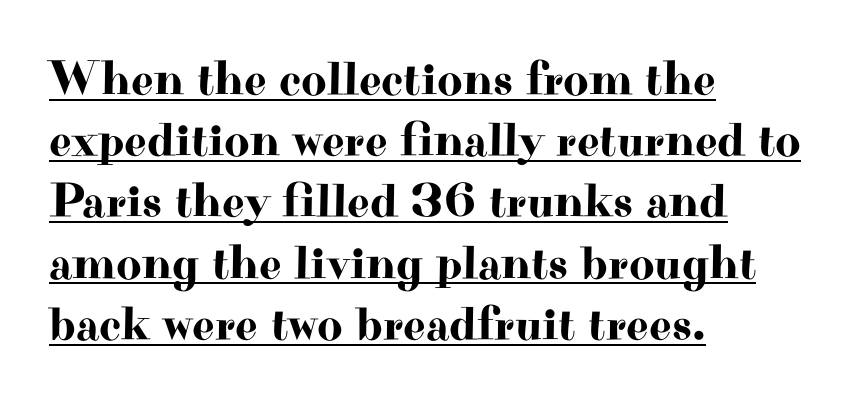
Does the lettering tilt? It doesn't — this is upright. You could not count columns in this text — the font is proportionally spaced. Descenders here cross a horizontal rule under the line. Reading down the block, your eye returns to a fixed left position each line.
